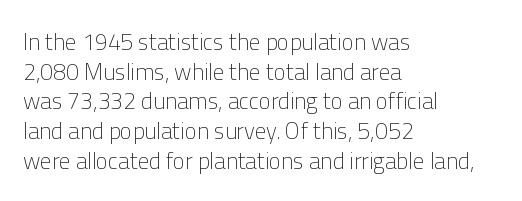
Q: Is the text bold? A: No.
Q: Is the text italic (slanted)? A: No, it is upright.
Q: Is the text underlined? A: No.
Q: How is the paragraph aligned? A: Left-aligned.
Q: Is the spacing between letters normal or unusually wide? A: Normal.
Q: Is the spacing between lines tight, normal or loose? A: Normal.
